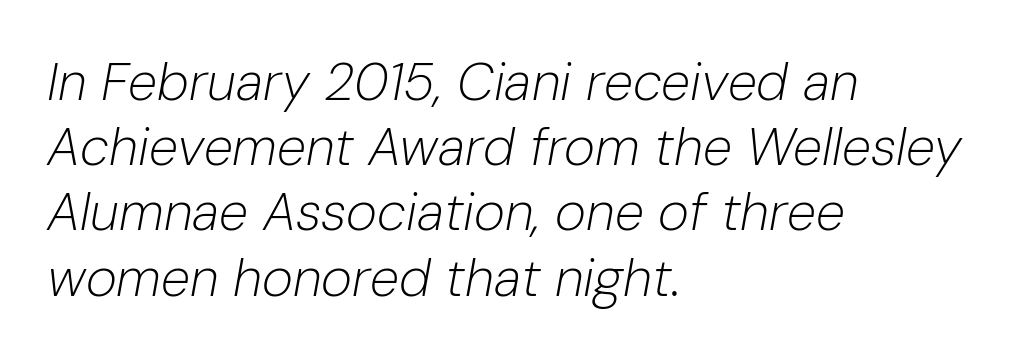
Q: Is the text bold? A: No.
Q: Is the text italic (slanted)? A: Yes, it leans right by about 10 degrees.
Q: Is the text underlined? A: No.
Q: How is the paragraph aligned? A: Left-aligned.
Q: Is the spacing between letters normal or unusually wide? A: Normal.
Q: Width (condensed, normal, or wide)? A: Normal.
Q: Stroke contrast? A: Low.
Q: x-height? A: Medium.
Q: Monospaced? A: No.
